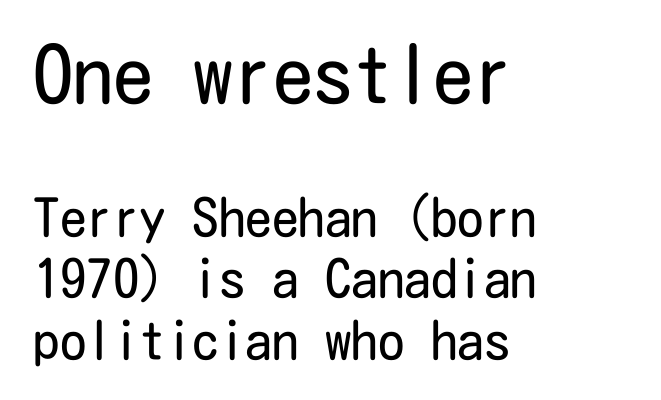
Q: Is the text bold? A: No.
Q: Is the text italic (slanted)? A: No, it is upright.
Q: Is the typeface a serif or a sans-serif typeface? A: Sans-serif.
Q: Is the text underlined? A: No.
Q: How is the paragraph aligned? A: Left-aligned.
Q: Is the spacing between letters normal or unusually wide? A: Normal.
Q: Which block of text is set in a larger size, the first (top) or the second (bottom)? A: The first (top) one.
Q: Width (condensed, normal, or wide)? A: Condensed.
Q: Stroke contrast? A: Low.
Q: x-height? A: Medium.
